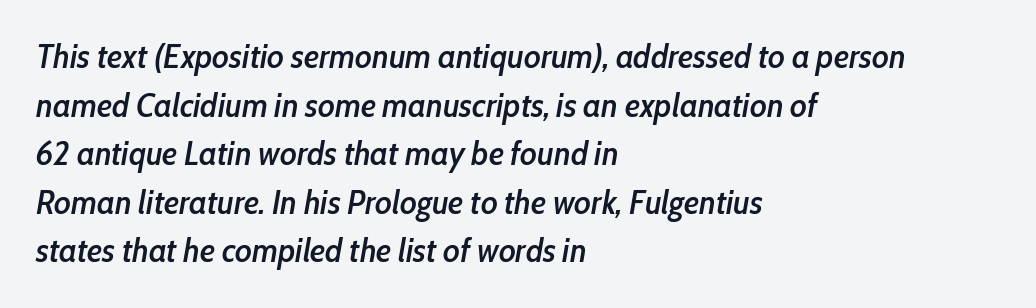
On the weight axis this lands at semibold, roughly 600. Does the copy run flush right? No — it runs flush left. Look at the tracking — it's just the regular setting, nothing added. These lines are rendered in a variable-pitch font. It's the slanting kind of type.
